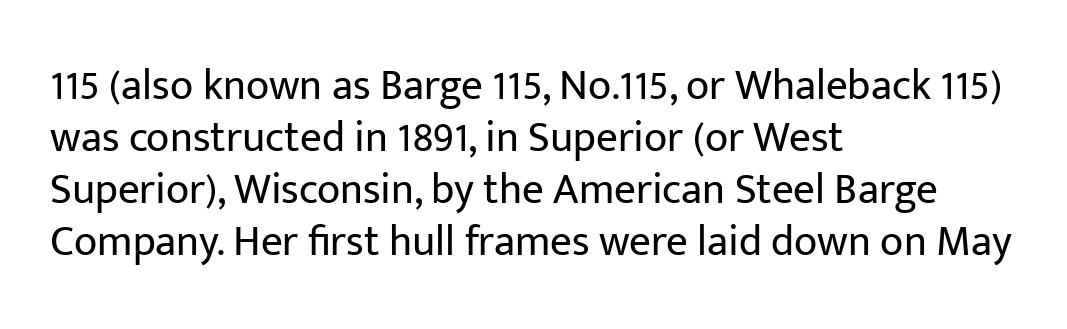
The image shows 43 px regular-weight sans-serif type, upright; set left-aligned, line spacing 1.21x, normal letter spacing, not underlined; low stroke contrast and a medium x-height.
